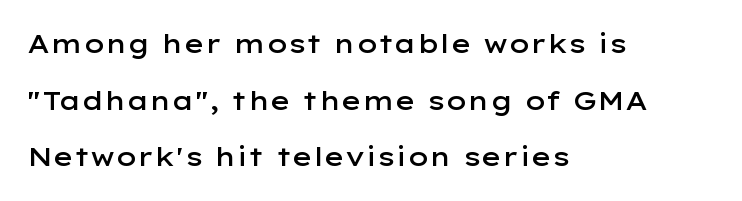
The image shows 26 px text type, upright; set left-aligned, loose line spacing (2.18x), normal letter spacing, not underlined.
